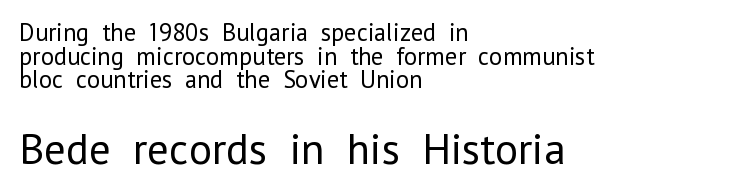
Q: Is the text bold? A: No.
Q: Is the text italic (slanted)? A: No, it is upright.
Q: Is the typeface a serif or a sans-serif typeface? A: Sans-serif.
Q: Is the text underlined? A: No.
Q: How is the paragraph aligned? A: Left-aligned.
Q: Is the spacing between letters normal or unusually wide? A: Normal.
Q: Is the spacing between lines tight, normal or loose? A: Tight.
Q: Which block of text is set in a larger size, the first (top) or the second (bottom)? A: The second (bottom) one.
Q: Width (condensed, normal, or wide)? A: Normal.
Q: Stroke contrast? A: Low.
Q: x-height? A: Medium.
Q: Monospaced? A: No.
